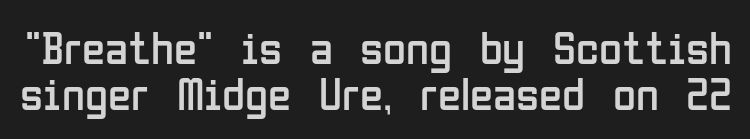
Q: Is the text bold? A: No.
Q: Is the text italic (slanted)? A: No, it is upright.
Q: Is the typeface a serif or a sans-serif typeface? A: Sans-serif.
Q: Is the text underlined? A: No.
Q: Is the spacing between letters normal or unusually wide? A: Normal.
Q: Is the spacing between lines tight, normal or loose? A: Tight.
Q: Width (condensed, normal, or wide)? A: Condensed.
Q: Stroke contrast? A: Low.
Q: x-height? A: Medium.
Q: Monospaced? A: No.
